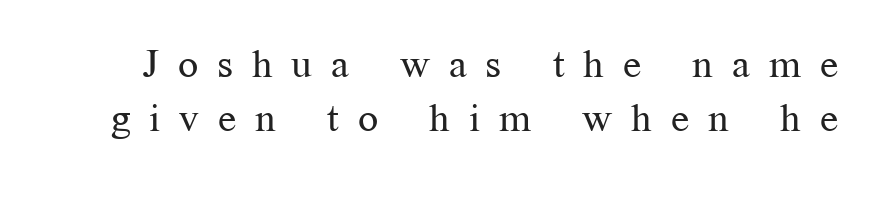
Posture: vertical. The foot of each line stays bare and open. These lines are rendered in a variable-pitch font. Baseline-to-baseline distance is the conventional proportion of letter height.
